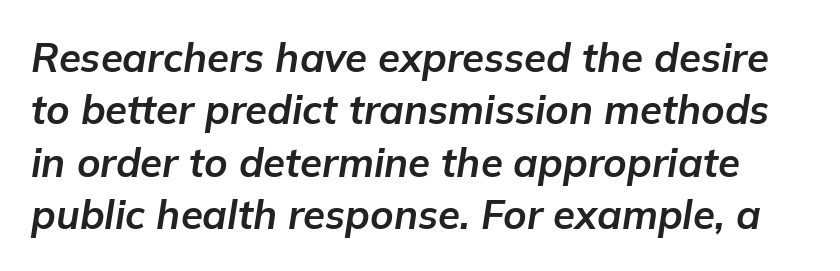
Here the glyphs are tracked normally, forming tight word shapes. Is this a fixed-width face? No — the glyphs have proportional, varying widths. Emphasis by weight is at full strength: bold. The lines sit at an ordinary, default distance from one another. The font's italic variant was chosen for this text. Anything drawn beneath the words? Only blank space.
